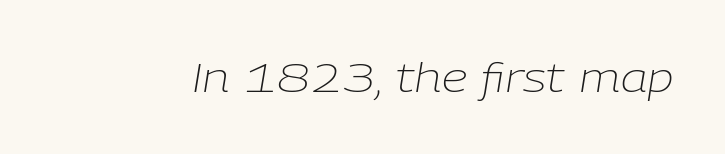
The image shows 41 px light type, italic (leaning right); set normal letter spacing, not underlined; low stroke contrast and a medium x-height.
